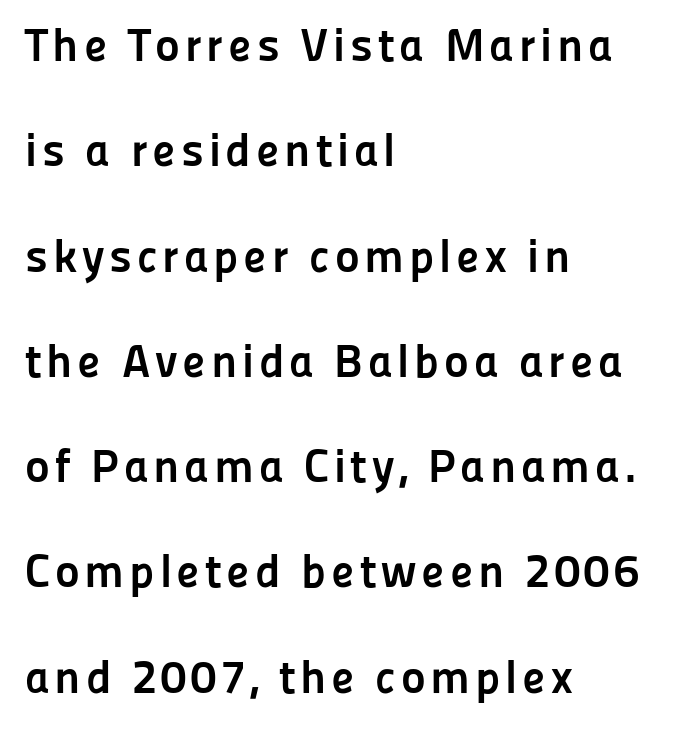
The image shows 47 px semibold sans-serif type, upright; set left-aligned, loose line spacing (2.24x), not underlined; low stroke contrast and a medium x-height.
